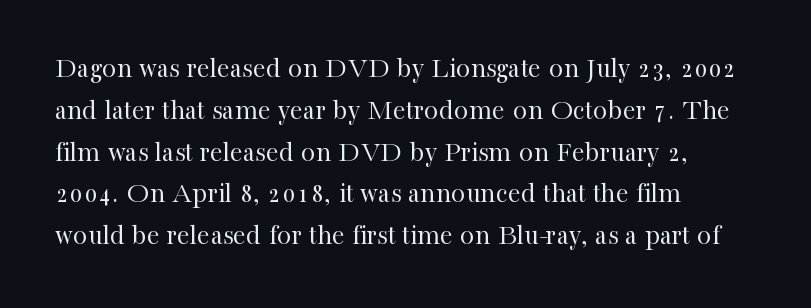
{"serif": "yes", "italic": "no", "bold": "no", "weight": "regular", "width": "normal", "stroke_contrast": "high", "x_height": "medium", "monospaced": "no", "underline": "no", "align": "left", "line_spacing": "normal", "line_spacing_ratio": 1.44, "letter_spacing": "normal", "letter_spacing_em": 0.0, "glyph_px": 29}
